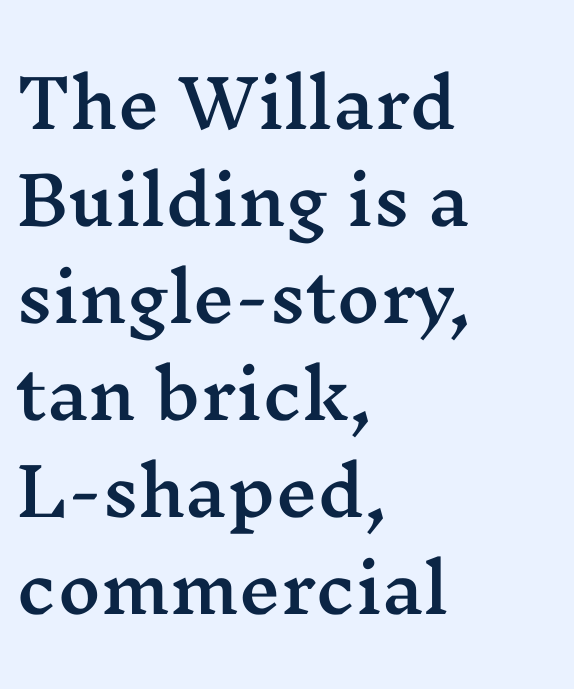
{"serif": "yes", "italic": "no", "width": "wide", "stroke_contrast": "medium", "x_height": "medium", "monospaced": "no", "underline": "no", "align": "left", "line_spacing": "normal", "line_spacing_ratio": 1.47, "letter_spacing": "normal", "letter_spacing_em": 0.0, "glyph_px": 66}
